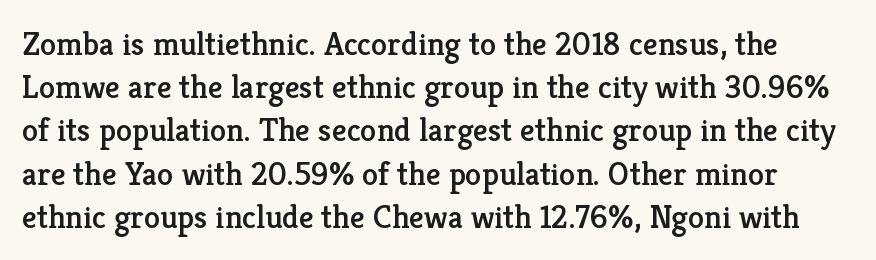
Q: Is the text italic (slanted)? A: No, it is upright.
Q: Is the typeface a serif or a sans-serif typeface? A: Serif.
Q: Is the text underlined? A: No.
Q: Is the spacing between letters normal or unusually wide? A: Normal.
Q: Is the spacing between lines tight, normal or loose? A: Normal.
Q: Width (condensed, normal, or wide)? A: Normal.
Q: Stroke contrast? A: Low.
Q: x-height? A: Medium.
Q: Monospaced? A: No.
